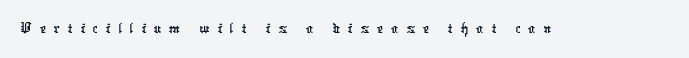
Q: Is the typeface a serif or a sans-serif typeface? A: Sans-serif.
Q: Is the text underlined? A: No.
Q: Is the spacing between letters normal or unusually wide? A: Unusually wide.
Q: Width (condensed, normal, or wide)? A: Condensed.
Q: Stroke contrast? A: Low.
Q: x-height? A: Medium.
Q: Monospaced? A: No.
